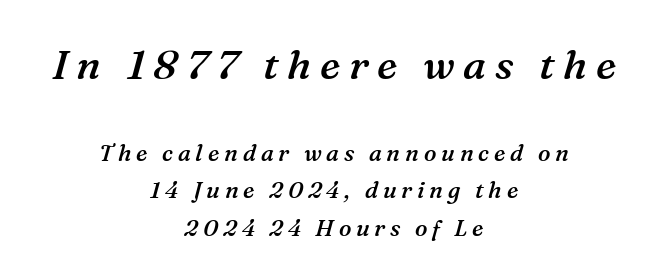
Does extra space separate the letters? Yes, quite a lot of it. Small tapered or slab feet sit at the stroke ends, so this counts as serif. Looking at the ascenders, they clearly lean. The space between consecutive lines is moderate. Character widths vary here, with narrow letters taking less room than wide ones.
